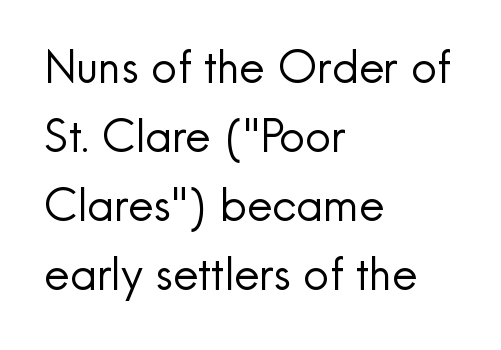
{"serif": "no", "italic": "no", "bold": "no", "weight": "regular", "width": "normal", "x_height": "small", "monospaced": "no", "underline": "no", "align": "left", "line_spacing": "normal", "line_spacing_ratio": 1.53, "letter_spacing": "normal", "letter_spacing_em": 0.0, "glyph_px": 45}
